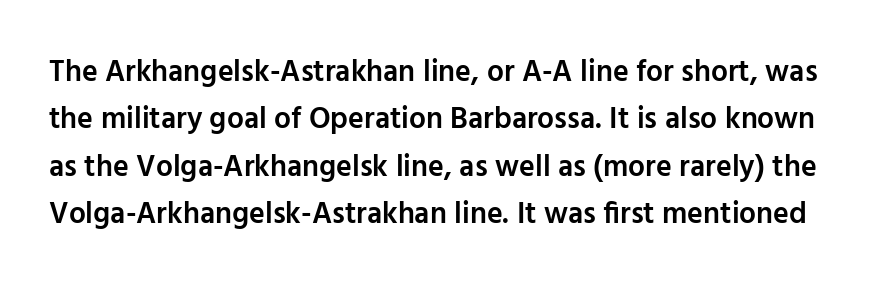
{"serif": "no", "italic": "no", "bold": "semi", "weight": "semibold", "width": "normal", "stroke_contrast": "low", "x_height": "medium", "monospaced": "no", "underline": "no", "line_spacing": "normal", "line_spacing_ratio": 1.58, "letter_spacing": "normal", "letter_spacing_em": 0.0, "glyph_px": 30}
